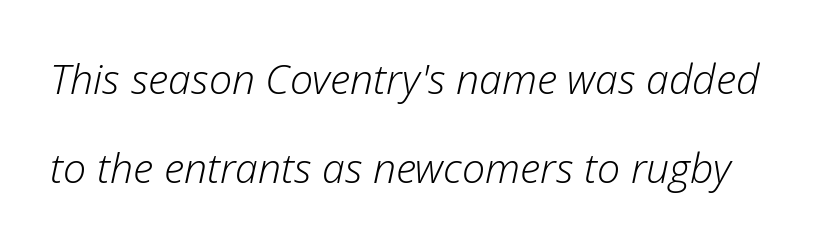
The image shows 41 px light type, italic (leaning right); set loose line spacing (2.16x), normal letter spacing, not underlined; low stroke contrast and a medium x-height.
